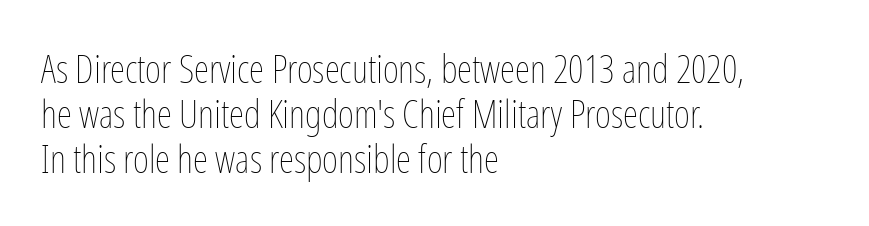
The letters stand straight up with perfectly vertical stems. The letters sit at their default tracking, neither squeezed nor spread. Caption: multi-line text, flush left, ragged right. Just letters on the line, the space beneath them empty. Heft: none added — not bold.
